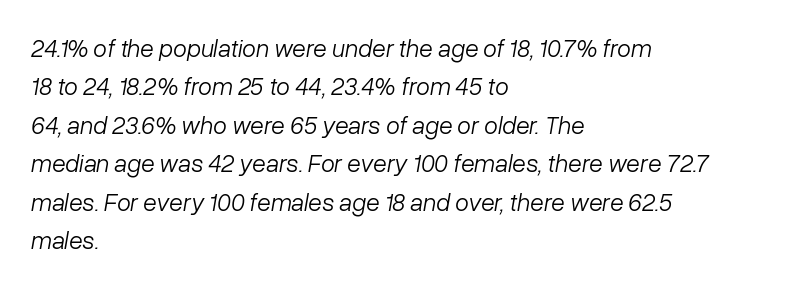
{"italic": "yes", "lean": "right", "slant_degrees": 10, "bold": "no", "underline": "no", "align": "left", "line_spacing": "normal", "line_spacing_ratio": 1.54, "letter_spacing": "normal", "letter_spacing_em": 0.0, "glyph_px": 25}
